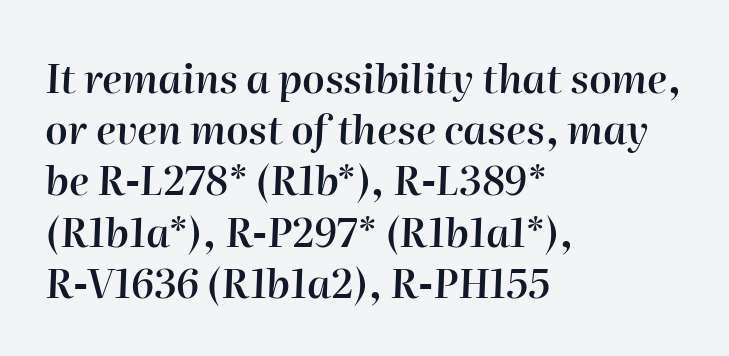
{"italic": "yes", "lean": "right", "slant_degrees": 2, "bold": "semi", "weight": "semibold", "width": "normal", "stroke_contrast": "high", "x_height": "medium", "monospaced": "no", "underline": "no", "align": "left", "line_spacing": "normal", "line_spacing_ratio": 1.28, "letter_spacing": "normal", "letter_spacing_em": 0.0, "glyph_px": 40}
